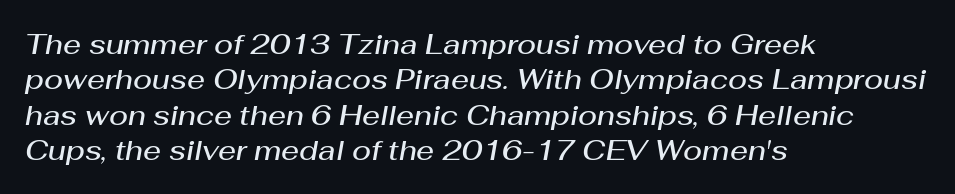
The image shows 28 px semibold type, italic (leaning right); set left-aligned, normal line spacing (1.26x), normal letter spacing, not underlined; medium stroke contrast and a medium x-height.
